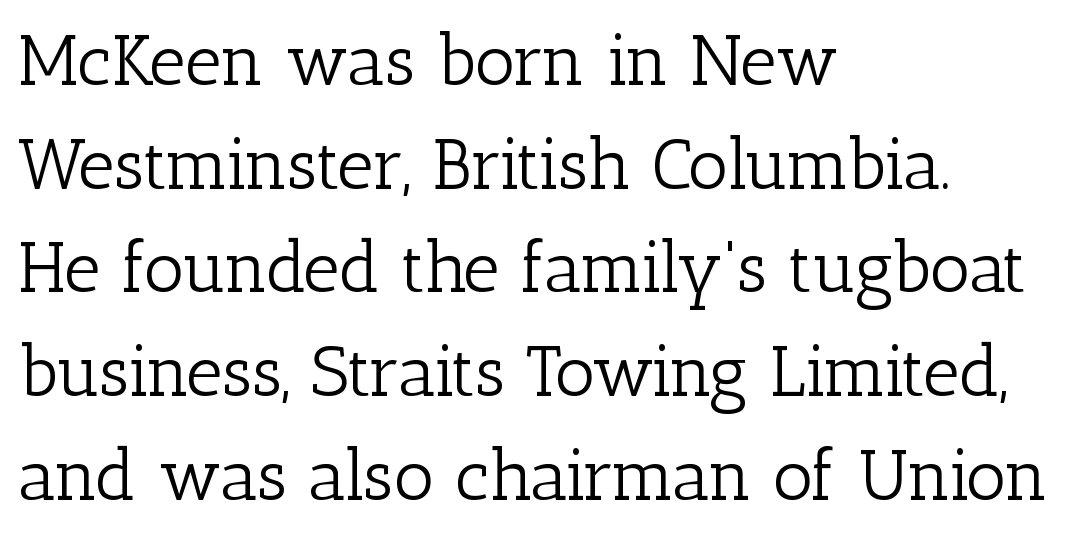
{"serif": "yes", "italic": "no", "bold": "no", "weight": "light", "width": "normal", "stroke_contrast": "low", "x_height": "medium", "monospaced": "no", "underline": "no", "align": "left", "line_spacing": "normal", "line_spacing_ratio": 1.46, "letter_spacing": "normal", "letter_spacing_em": 0.0, "glyph_px": 71}
